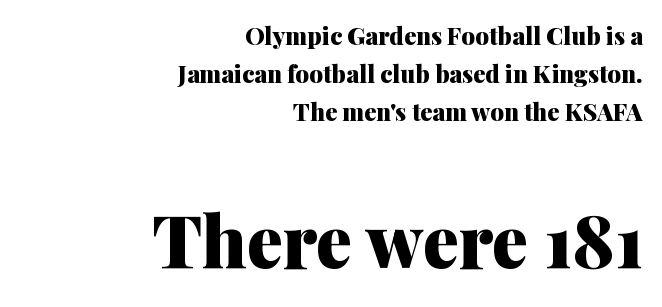
Stroke terminals: seriffed. Notice how thick the strokes are: this is what a full bold looks like. Do the characters align in a grid? No, the font is proportional. Is there any slant? The stems are plumb.
